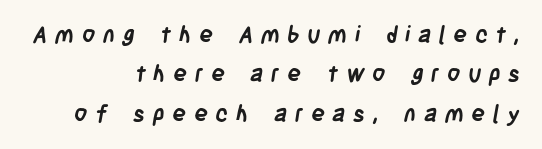
{"bold": "yes", "underline": "no", "align": "right", "line_spacing_ratio": 1.71, "letter_spacing": "wide", "letter_spacing_em": 0.33, "glyph_px": 23}
